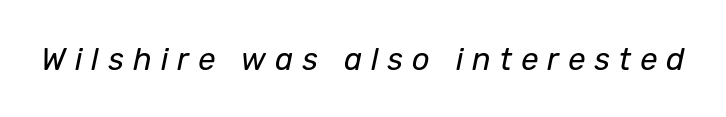
{"italic": "yes", "lean": "right", "slant_degrees": 12, "bold": "no", "weight": "regular", "width": "normal", "stroke_contrast": "low", "x_height": "medium", "monospaced": "no", "underline": "no", "letter_spacing": "wide", "letter_spacing_em": 0.29, "glyph_px": 31}
